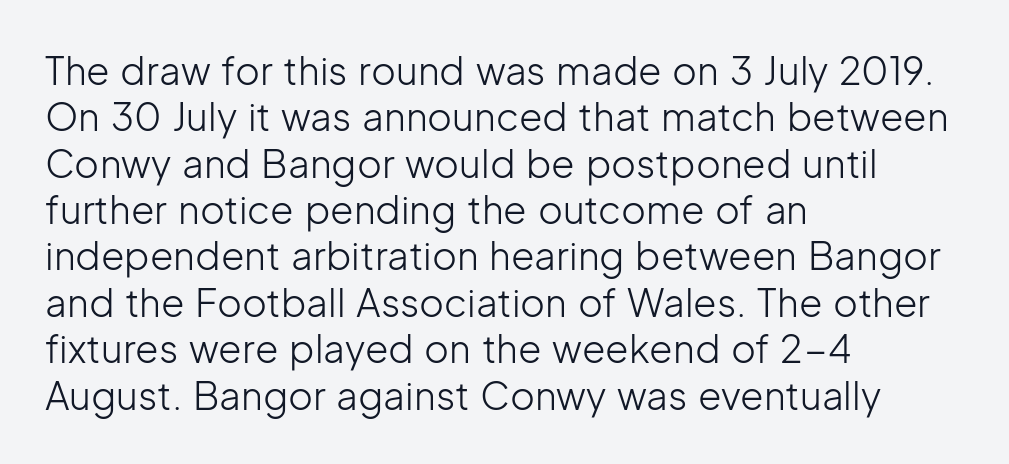
The type is set solid horizontally, with unmodified tracking. The rendering anchors every line to the left-hand side. Each row of text sits above clean, open space. Note: no serifs on the glyphs.
